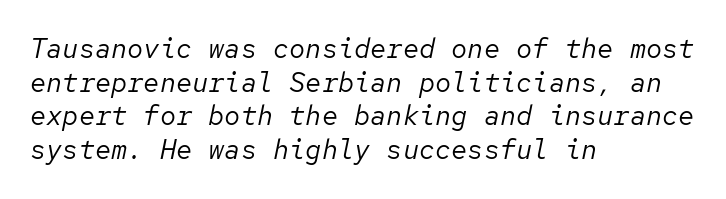
{"italic": "yes", "lean": "right", "slant_degrees": 12, "bold": "no", "underline": "no", "align": "left", "line_spacing": "normal", "line_spacing_ratio": 1.25, "letter_spacing": "normal", "letter_spacing_em": 0.0, "glyph_px": 27}
